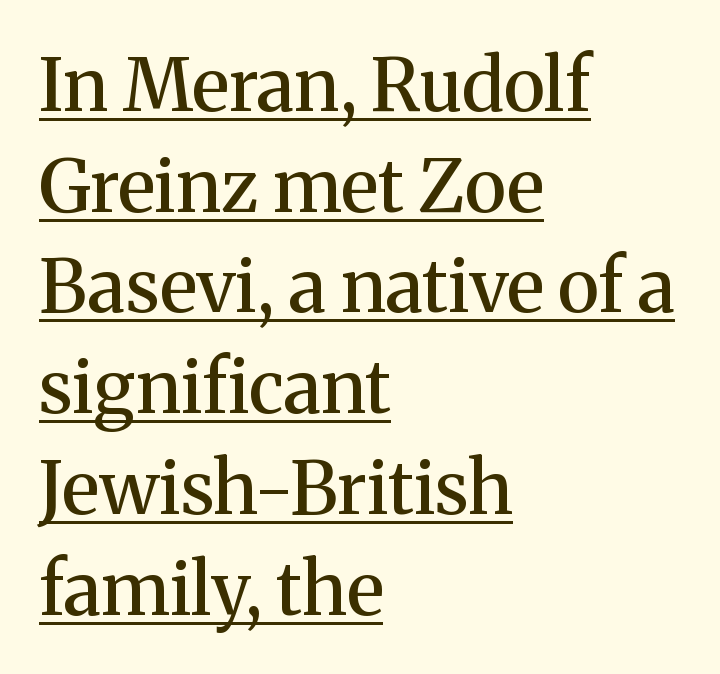
Q: Is the text bold? A: Semi-bold.
Q: Is the text italic (slanted)? A: No, it is upright.
Q: Is the typeface a serif or a sans-serif typeface? A: Serif.
Q: Is the text underlined? A: Yes.
Q: How is the paragraph aligned? A: Left-aligned.
Q: Is the spacing between letters normal or unusually wide? A: Normal.
Q: Is the spacing between lines tight, normal or loose? A: Normal.
Q: Width (condensed, normal, or wide)? A: Normal.
Q: Stroke contrast? A: Medium.
Q: x-height? A: Medium.
Q: Monospaced? A: No.
